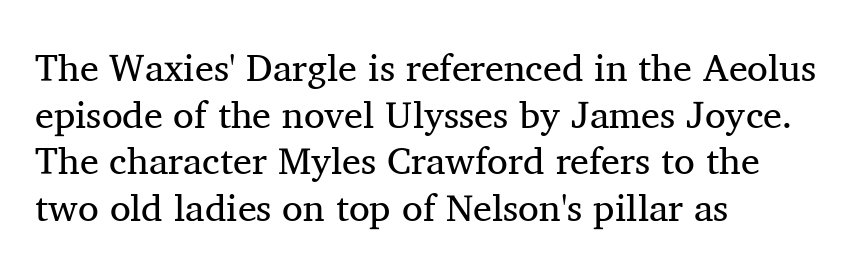
Q: Is the text bold? A: No.
Q: Is the text italic (slanted)? A: No, it is upright.
Q: Is the typeface a serif or a sans-serif typeface? A: Serif.
Q: Is the text underlined? A: No.
Q: How is the paragraph aligned? A: Left-aligned.
Q: Is the spacing between letters normal or unusually wide? A: Normal.
Q: Width (condensed, normal, or wide)? A: Normal.
Q: Stroke contrast? A: Medium.
Q: x-height? A: Medium.
Q: Monospaced? A: No.
